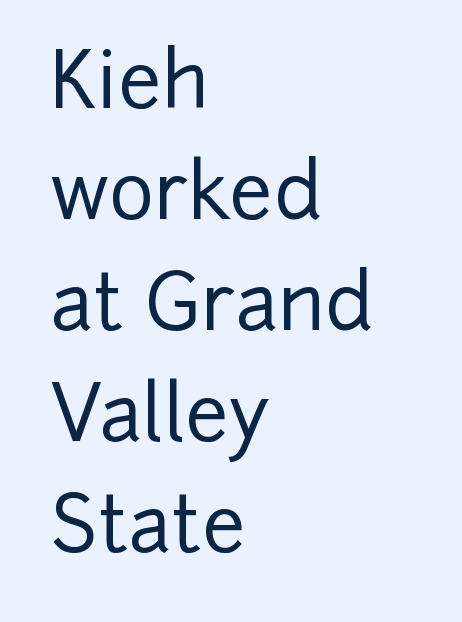
{"serif": "no", "italic": "no", "width": "normal", "stroke_contrast": "low", "x_height": "medium", "monospaced": "no", "underline": "no", "align": "left", "line_spacing": "normal", "line_spacing_ratio": 1.44, "letter_spacing": "normal", "letter_spacing_em": 0.0, "glyph_px": 77}
